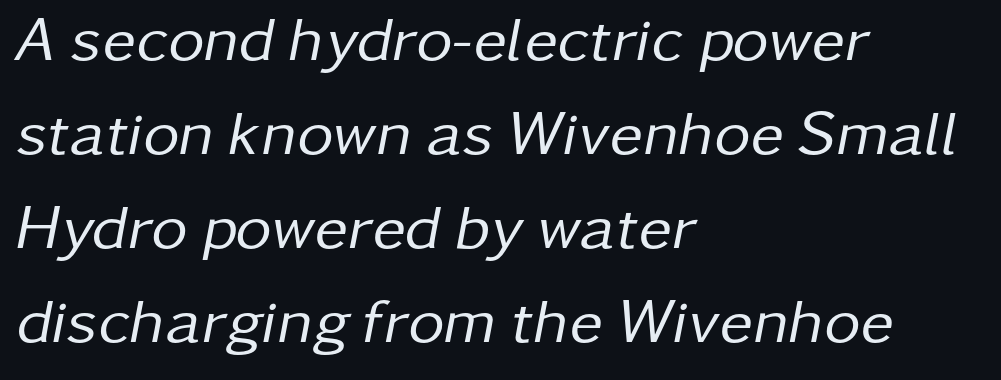
Q: Is the text bold? A: No.
Q: Is the text italic (slanted)? A: Yes, it leans right by about 11 degrees.
Q: Is the text underlined? A: No.
Q: How is the paragraph aligned? A: Left-aligned.
Q: Is the spacing between letters normal or unusually wide? A: Normal.
Q: Is the spacing between lines tight, normal or loose? A: Normal.
Q: Width (condensed, normal, or wide)? A: Normal.
Q: Stroke contrast? A: Low.
Q: x-height? A: Medium.
Q: Monospaced? A: No.
